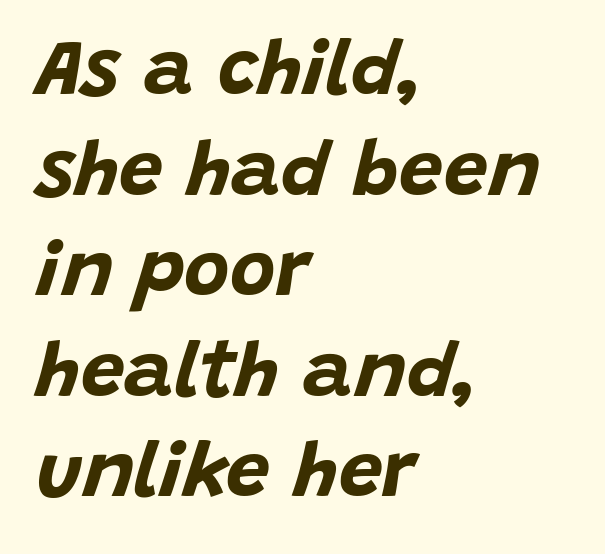
Q: Is the text bold? A: Yes.
Q: Is the text italic (slanted)? A: Yes, it leans right by about 15 degrees.
Q: Is the text underlined? A: No.
Q: How is the paragraph aligned? A: Left-aligned.
Q: Is the spacing between letters normal or unusually wide? A: Normal.
Q: Is the spacing between lines tight, normal or loose? A: Normal.
Q: Width (condensed, normal, or wide)? A: Normal.
Q: Stroke contrast? A: Low.
Q: x-height? A: Large.
Q: Monospaced? A: No.
